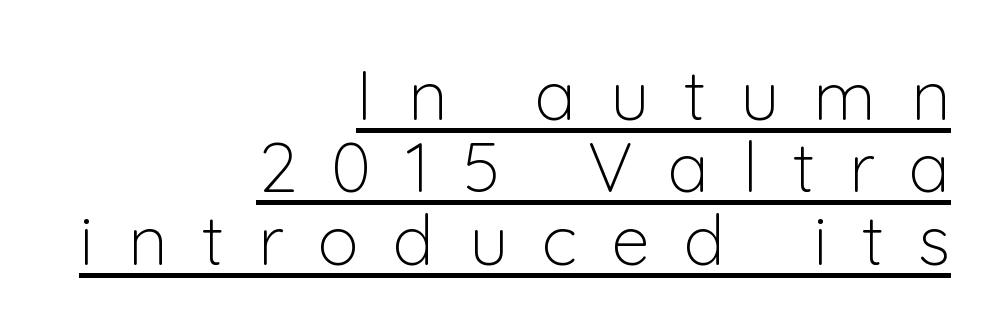
{"serif": "no", "italic": "no", "bold": "no", "weight": "light", "width": "normal", "stroke_contrast": "low", "x_height": "medium", "monospaced": "no", "underline": "yes", "align": "right", "line_spacing": "tight", "line_spacing_ratio": 1.05, "letter_spacing": "wide", "letter_spacing_em": 0.5, "glyph_px": 69}
